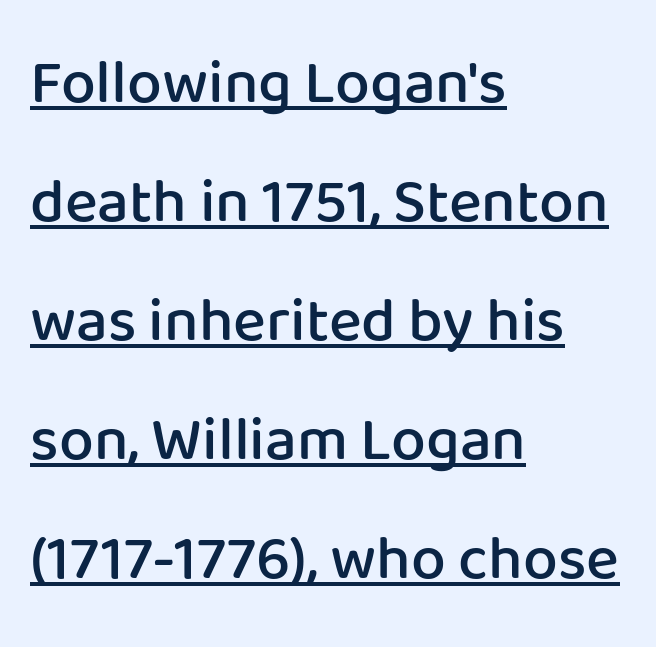
The letters advance in unequal steps, a hallmark of proportional type. Summary of weight: moderately heavy, a semibold. This rendering features underlined lettering. Italic? Not at all — the glyphs are vertical. Standard letterfit; no display-style spreading of the glyphs. No feet cap the strokes, marking this as sans-serif type.
